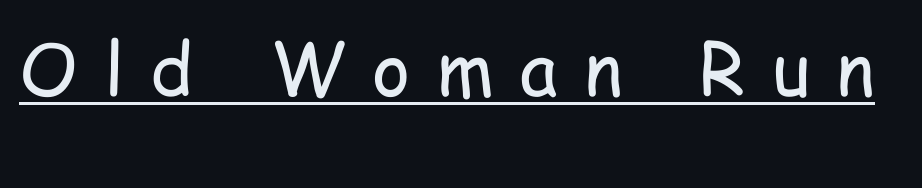
Q: Is the text bold? A: No.
Q: Is the text italic (slanted)? A: No, it is upright.
Q: Is the typeface a serif or a sans-serif typeface? A: Sans-serif.
Q: Is the text underlined? A: Yes.
Q: Is the spacing between letters normal or unusually wide? A: Unusually wide.
Q: Width (condensed, normal, or wide)? A: Condensed.
Q: Stroke contrast? A: Low.
Q: x-height? A: Medium.
Q: Monospaced? A: No.
